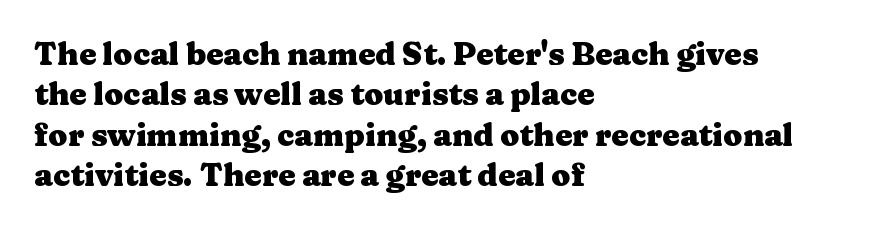
Q: Is the text bold? A: Yes.
Q: Is the text italic (slanted)? A: No, it is upright.
Q: Is the typeface a serif or a sans-serif typeface? A: Serif.
Q: Is the text underlined? A: No.
Q: How is the paragraph aligned? A: Left-aligned.
Q: Is the spacing between letters normal or unusually wide? A: Normal.
Q: Is the spacing between lines tight, normal or loose? A: Normal.
Q: Width (condensed, normal, or wide)? A: Wide.
Q: Stroke contrast? A: Medium.
Q: x-height? A: Medium.
Q: Monospaced? A: No.
